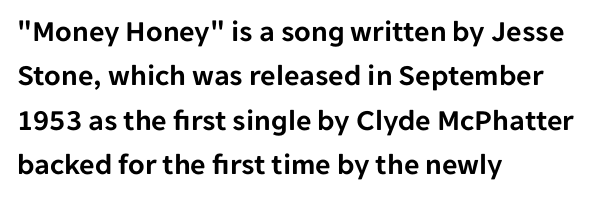
The image shows 30 px sans-serif type, upright; set left-aligned, normal line spacing (1.48x), normal letter spacing, not underlined; low stroke contrast and a medium x-height.
